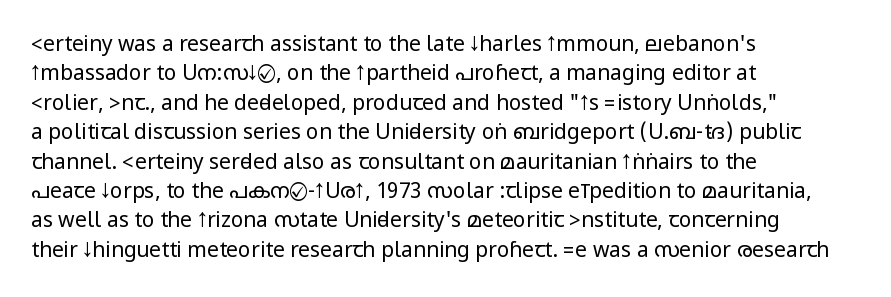
Q: Is the text bold? A: No.
Q: Is the text italic (slanted)? A: No, it is upright.
Q: Is the text underlined? A: No.
Q: How is the paragraph aligned? A: Left-aligned.
Q: Is the spacing between letters normal or unusually wide? A: Normal.
Q: Is the spacing between lines tight, normal or loose? A: Normal.
